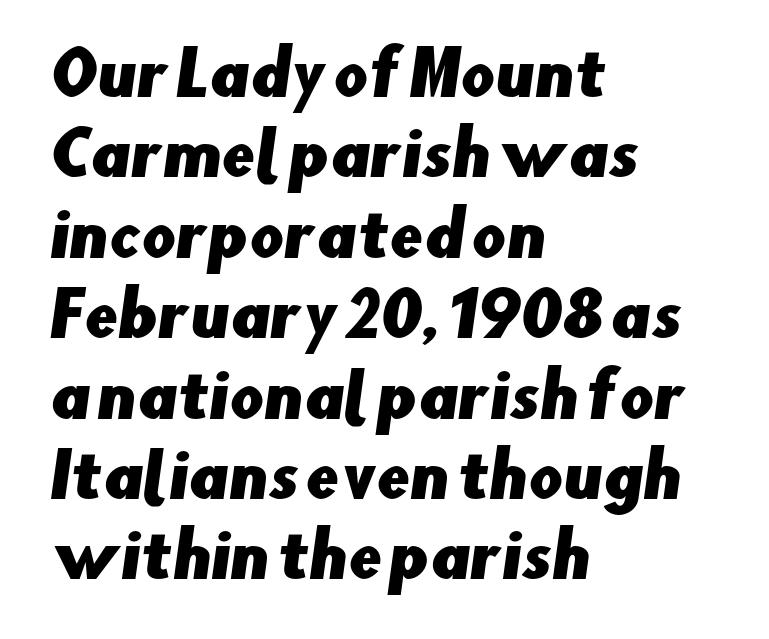
The image shows 60 px sans-serif type; set left-aligned, normal line spacing (1.34x), normal letter spacing, not underlined; low stroke contrast and a small x-height.
